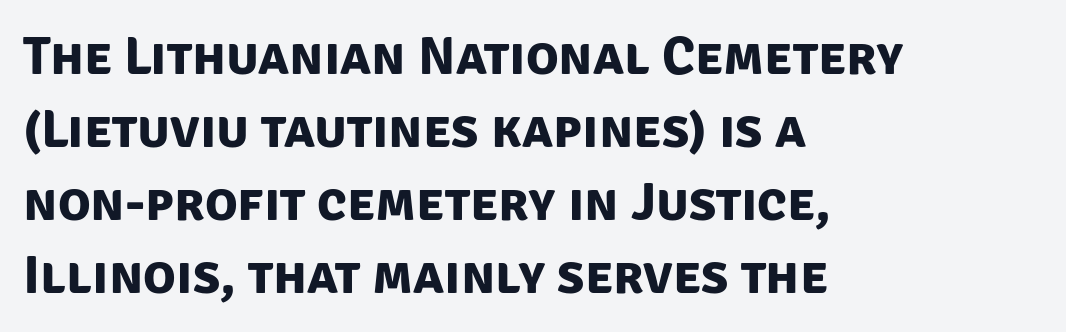
Q: Is the text bold? A: Yes.
Q: Is the typeface a serif or a sans-serif typeface? A: Sans-serif.
Q: Is the text underlined? A: No.
Q: How is the paragraph aligned? A: Left-aligned.
Q: Is the spacing between letters normal or unusually wide? A: Normal.
Q: Is the spacing between lines tight, normal or loose? A: Normal.
Q: Width (condensed, normal, or wide)? A: Normal.
Q: Stroke contrast? A: Low.
Q: x-height? A: Large.
Q: Monospaced? A: No.
